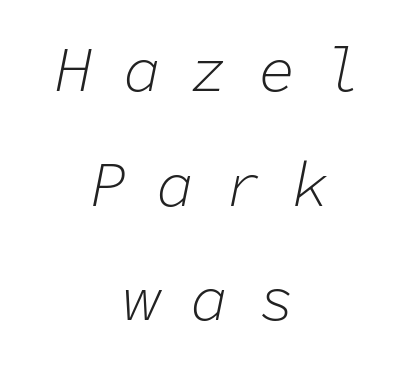
This sample is center-justified, so both line endings float freely. Fixed-width glyphs throughout — classic coding-font behaviour. Underline: absent. Is this a heavy cut? Hardly; it is regular or lighter.
